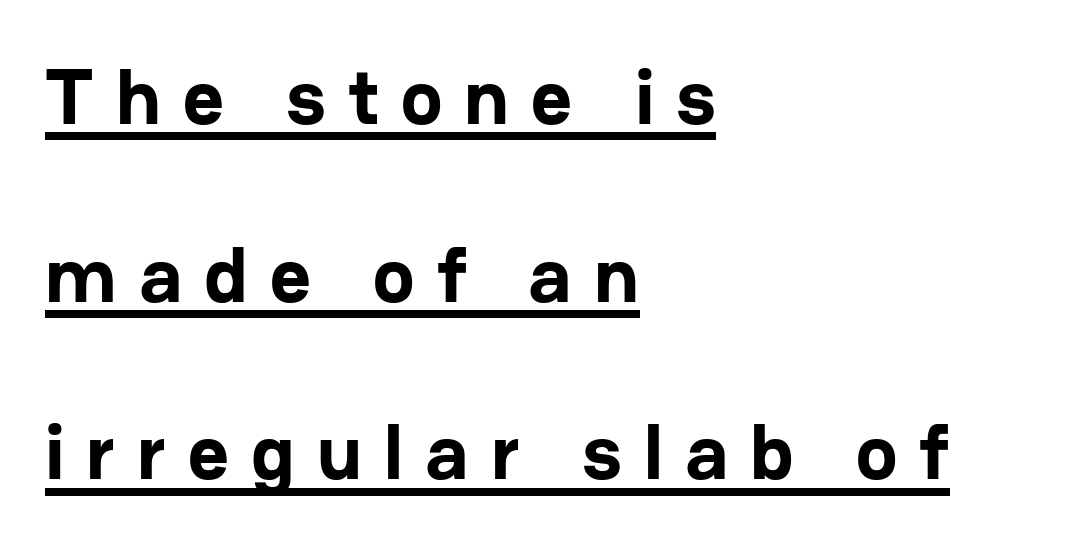
{"serif": "no", "italic": "no", "bold": "yes", "weight": "bold", "width": "normal", "stroke_contrast": "low", "x_height": "medium", "monospaced": "no", "underline": "yes", "align": "left", "line_spacing": "loose", "line_spacing_ratio": 2.25, "letter_spacing": "wide", "letter_spacing_em": 0.28, "glyph_px": 79}
